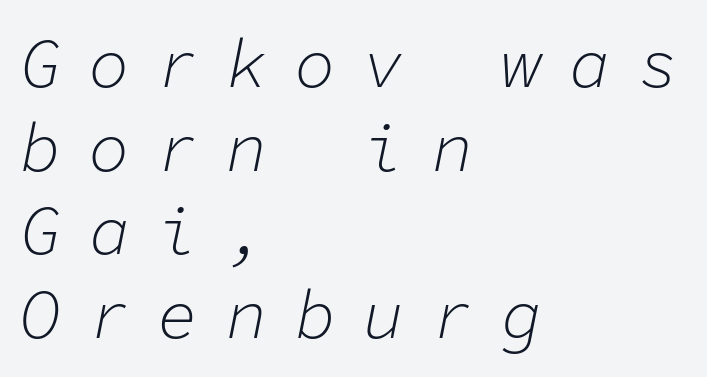
Q: Is the text bold? A: No.
Q: Is the text italic (slanted)? A: Yes, it leans right by about 11 degrees.
Q: Is the text underlined? A: No.
Q: How is the paragraph aligned? A: Left-aligned.
Q: Is the spacing between letters normal or unusually wide? A: Unusually wide.
Q: Width (condensed, normal, or wide)? A: Normal.
Q: Stroke contrast? A: Low.
Q: x-height? A: Medium.
Q: Monospaced? A: Yes.
